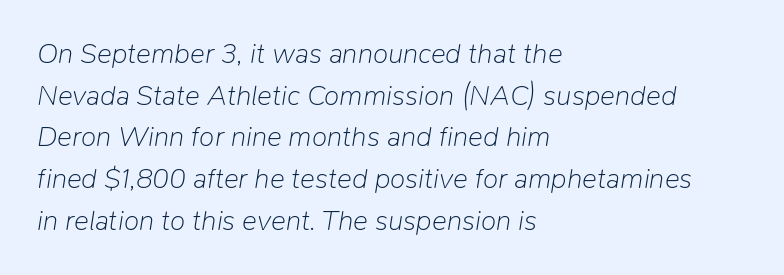
The image shows 28 px light type, italic (leaning right); set left-aligned, normal line spacing (1.49x), normal letter spacing, not underlined; low stroke contrast and a medium x-height.
